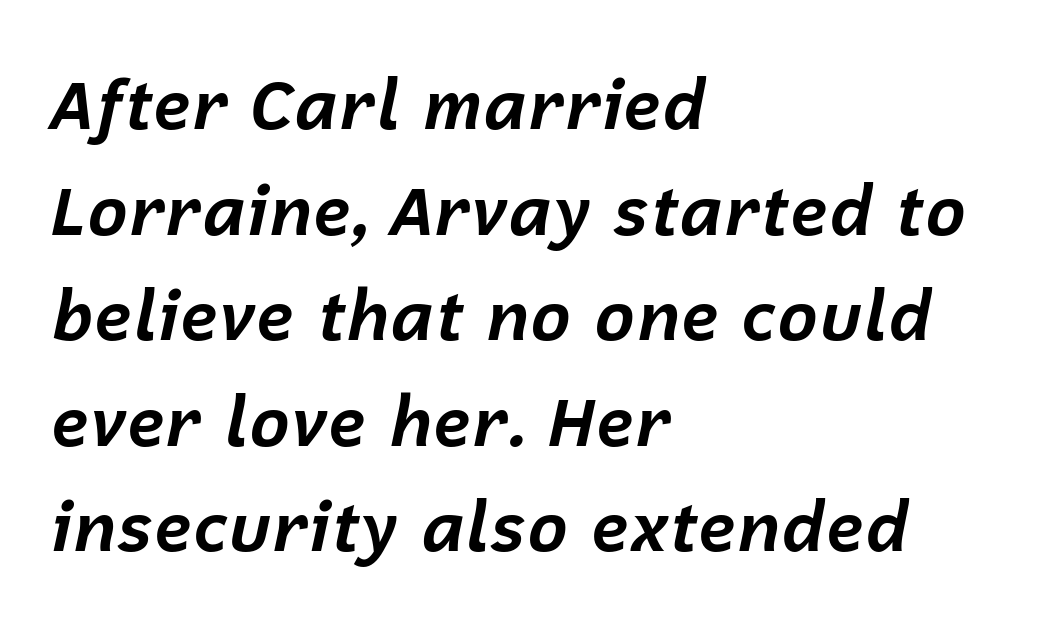
{"italic": "yes", "lean": "right", "slant_degrees": 12, "bold": "yes", "weight": "bold", "width": "normal", "stroke_contrast": "low", "x_height": "medium", "monospaced": "no", "underline": "no", "align": "left", "line_spacing": "normal", "line_spacing_ratio": 1.53, "letter_spacing": "normal", "letter_spacing_em": 0.0, "glyph_px": 69}
